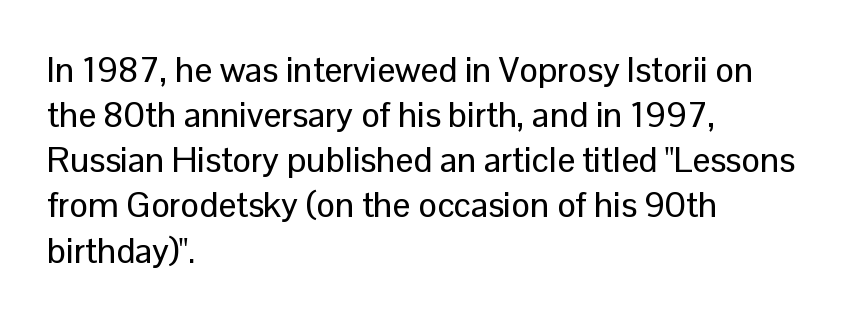
Q: Is the text italic (slanted)? A: No, it is upright.
Q: Is the typeface a serif or a sans-serif typeface? A: Sans-serif.
Q: Is the text underlined? A: No.
Q: How is the paragraph aligned? A: Left-aligned.
Q: Is the spacing between letters normal or unusually wide? A: Normal.
Q: Is the spacing between lines tight, normal or loose? A: Normal.
Q: Width (condensed, normal, or wide)? A: Normal.
Q: Stroke contrast? A: Low.
Q: x-height? A: Medium.
Q: Monospaced? A: No.
